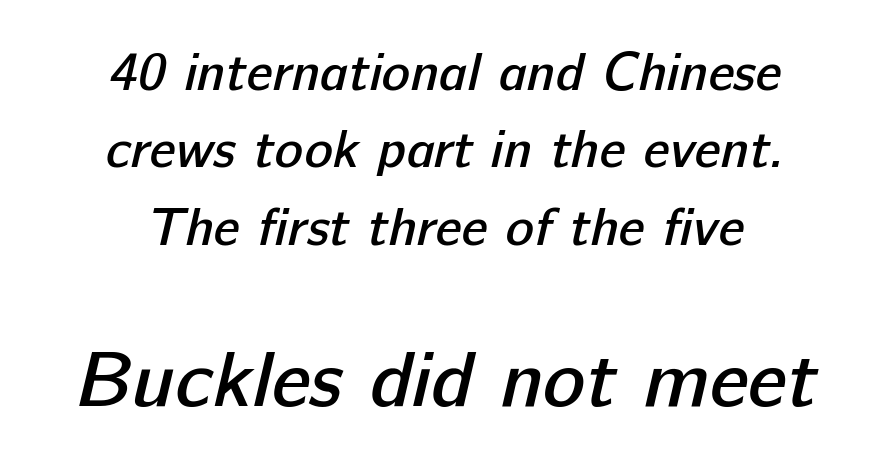
Q: Is the text bold? A: Semi-bold.
Q: Is the typeface a serif or a sans-serif typeface? A: Sans-serif.
Q: Is the text underlined? A: No.
Q: How is the paragraph aligned? A: Centered.
Q: Is the spacing between letters normal or unusually wide? A: Normal.
Q: Is the spacing between lines tight, normal or loose? A: Normal.
Q: Which block of text is set in a larger size, the first (top) or the second (bottom)? A: The second (bottom) one.
Q: Width (condensed, normal, or wide)? A: Normal.
Q: Stroke contrast? A: Low.
Q: x-height? A: Medium.
Q: Monospaced? A: No.
